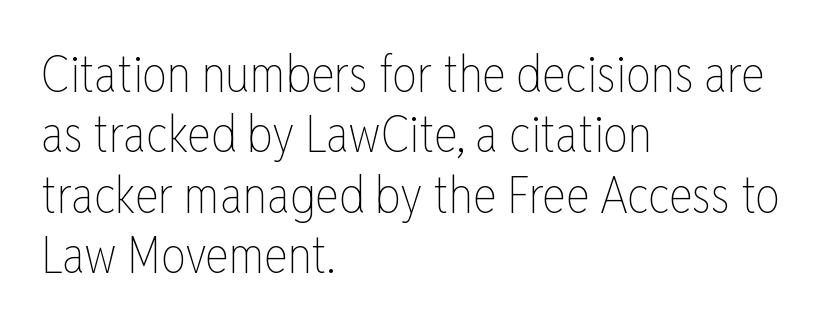
No extra ink here — the face is not bold. Has an underline been added? It has not. The lines in this sample share a left origin and differ only in where they stop. Is this a fixed-width face? No — the glyphs have proportional, varying widths. Vertical strokes here are truly vertical. The rendering keeps characters at their native spacing.
